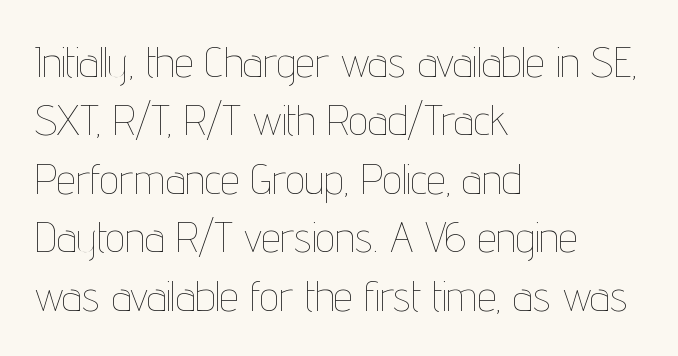
The image shows 43 px thin, condensed type, upright; set left-aligned, normal line spacing (1.36x), normal letter spacing, not underlined; low stroke contrast and a medium x-height.
